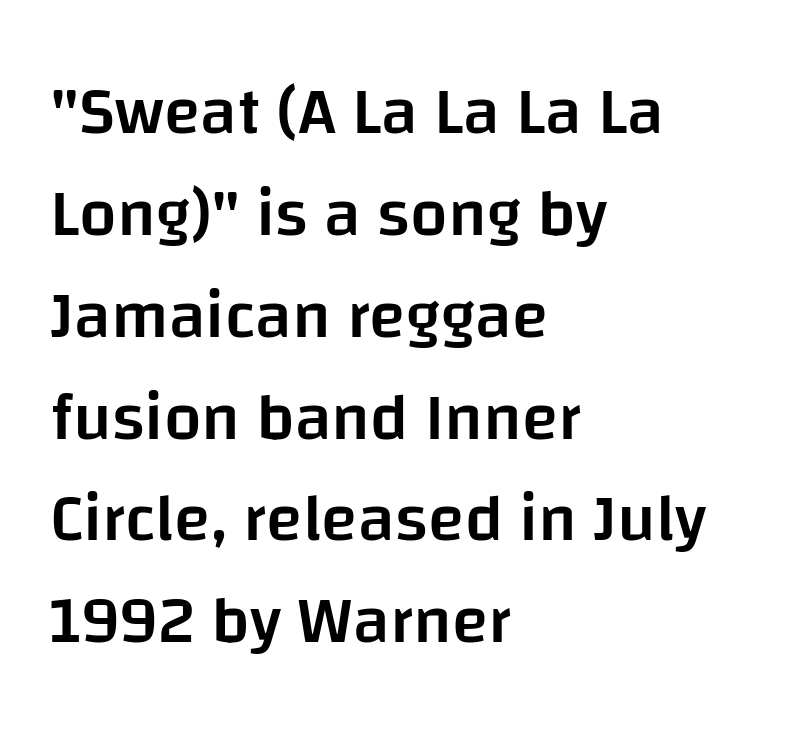
{"serif": "no", "italic": "no", "bold": "semi", "weight": "semibold", "width": "normal", "stroke_contrast": "low", "x_height": "large", "monospaced": "no", "underline": "no", "align": "left", "line_spacing": "normal", "line_spacing_ratio": 1.52, "letter_spacing": "normal", "letter_spacing_em": 0.0, "glyph_px": 67}
